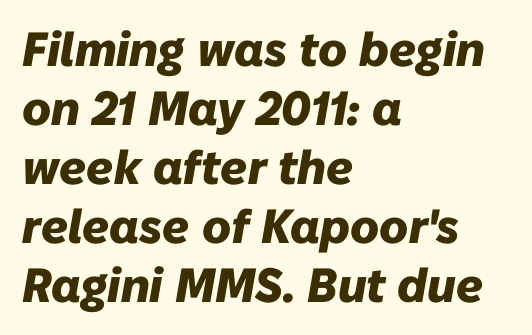
The face used here is proportionally spaced, like ordinary book or web type. Leftover space on each line is placed entirely after the last word. Honestly, the letter spacing is just normal — you wouldn't notice it. Plain, unruled lines of type. Compared with an ordinary text face, these strokes are far heavier — a full bold.
